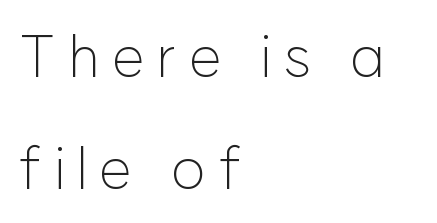
{"serif": "no", "italic": "no", "bold": "no", "weight": "light", "width": "normal", "stroke_contrast": "low", "x_height": "medium", "monospaced": "no", "underline": "no", "align": "left", "line_spacing_ratio": 1.89, "letter_spacing": "wide", "letter_spacing_em": 0.21, "glyph_px": 59}
